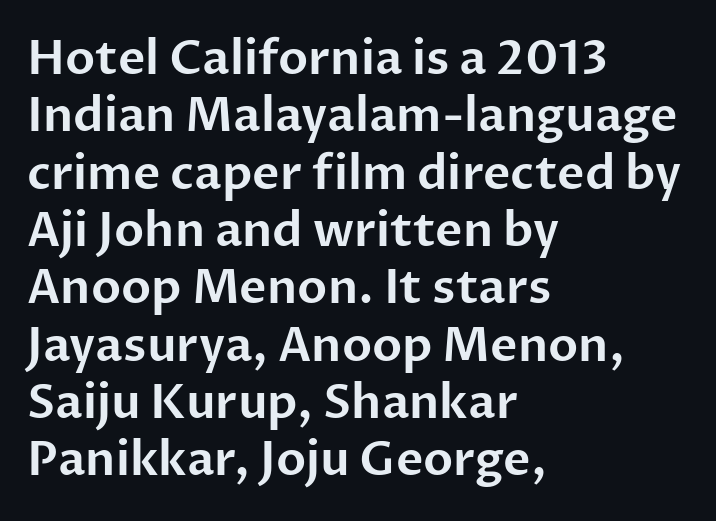
Looks like regular typesetting: each glyph gets only the width it needs. Inter-character spacing is left at the font's built-in metrics. What kind of face is this? One without serifs — a sans. This is the regular roman posture of the typeface.
